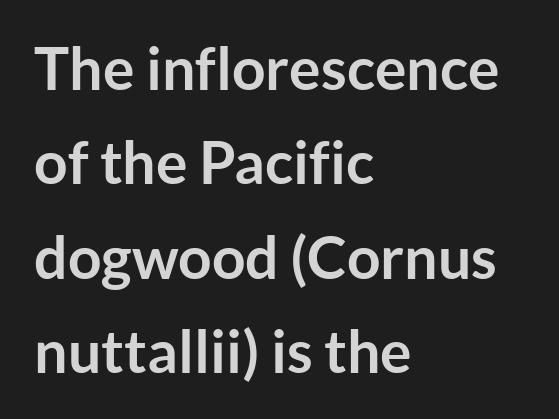
{"serif": "no", "italic": "no", "bold": "yes", "weight": "semibold", "width": "normal", "stroke_contrast": "low", "x_height": "medium", "monospaced": "no", "underline": "no", "align": "left", "line_spacing": "normal", "line_spacing_ratio": 1.6, "letter_spacing": "normal", "letter_spacing_em": 0.0, "glyph_px": 59}
